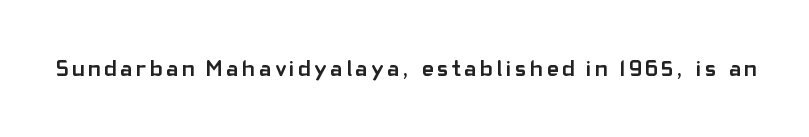
The image shows 23 px bold type, upright; set not underlined.
